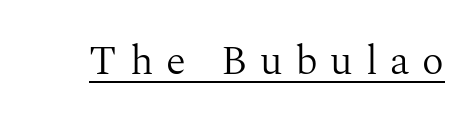
Q: Is the text bold? A: No.
Q: Is the text italic (slanted)? A: No, it is upright.
Q: Is the typeface a serif or a sans-serif typeface? A: Serif.
Q: Is the text underlined? A: Yes.
Q: Is the spacing between letters normal or unusually wide? A: Unusually wide.
Q: Width (condensed, normal, or wide)? A: Normal.
Q: Stroke contrast? A: Medium.
Q: x-height? A: Medium.
Q: Monospaced? A: No.
